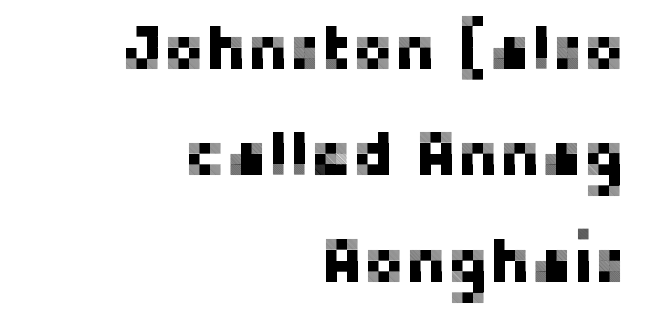
{"serif": "no", "italic": "no", "width": "normal", "stroke_contrast": "low", "x_height": "medium", "monospaced": "no", "underline": "no", "align": "right", "line_spacing": "normal", "line_spacing_ratio": 1.69, "letter_spacing": "normal", "letter_spacing_em": 0.0, "glyph_px": 63}
